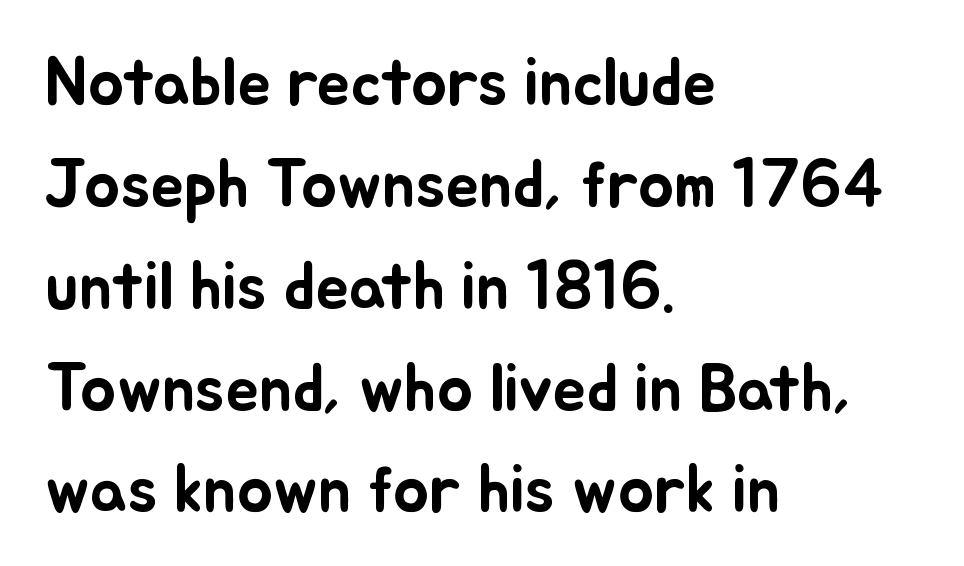
The image shows 67 px text type, upright; set left-aligned, normal line spacing (1.52x), normal letter spacing, not underlined; low stroke contrast and a small x-height.
